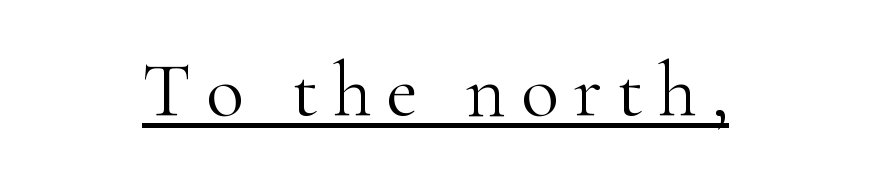
{"serif": "yes", "italic": "no", "bold": "no", "weight": "light", "width": "normal", "stroke_contrast": "high", "x_height": "small", "monospaced": "no", "underline": "yes", "align": "center", "glyph_px": 78}
